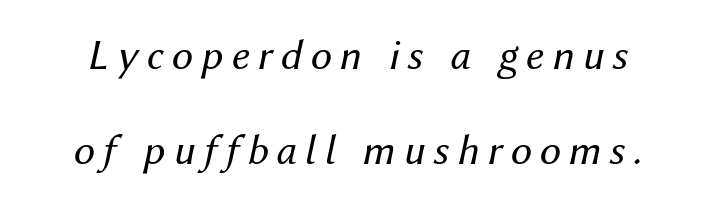
{"italic": "yes", "lean": "right", "slant_degrees": 12, "bold": "no", "weight": "regular", "width": "normal", "stroke_contrast": "medium", "x_height": "medium", "monospaced": "no", "underline": "no", "line_spacing": "loose", "line_spacing_ratio": 2.2, "glyph_px": 43}
